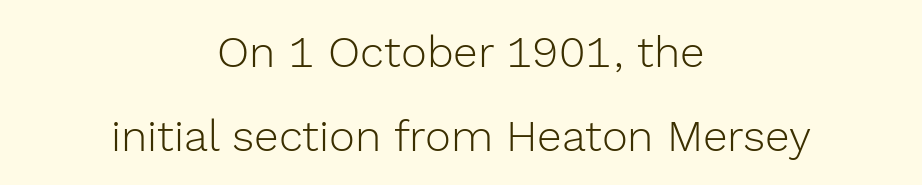
Q: Is the text bold? A: No.
Q: Is the text italic (slanted)? A: No, it is upright.
Q: Is the typeface a serif or a sans-serif typeface? A: Sans-serif.
Q: Is the text underlined? A: No.
Q: How is the paragraph aligned? A: Centered.
Q: Is the spacing between letters normal or unusually wide? A: Normal.
Q: Is the spacing between lines tight, normal or loose? A: Loose.
Q: Width (condensed, normal, or wide)? A: Normal.
Q: x-height? A: Medium.
Q: Monospaced? A: No.
